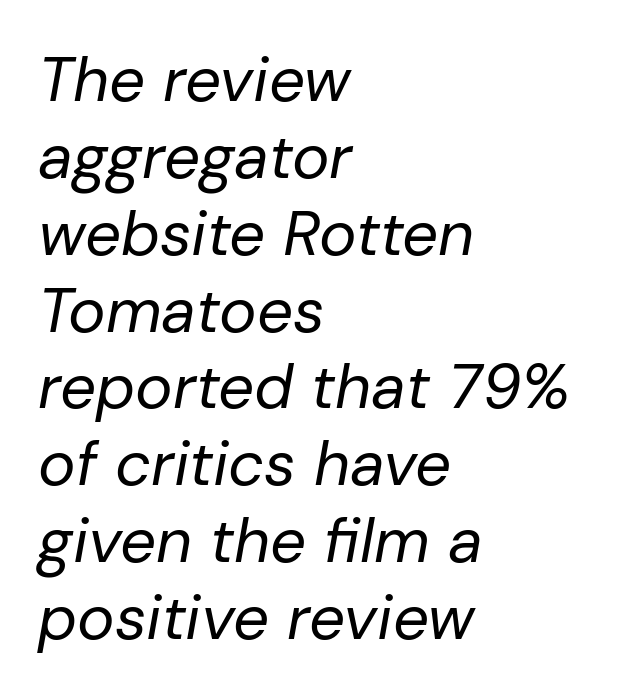
The rendering applies a slant to the glyphs. Check under the words: just untouched page. The tracking reads as untouched default to a designer's eye. This is not heavy type; no bold has been used. All the whitespace from short lines collects on the right.
